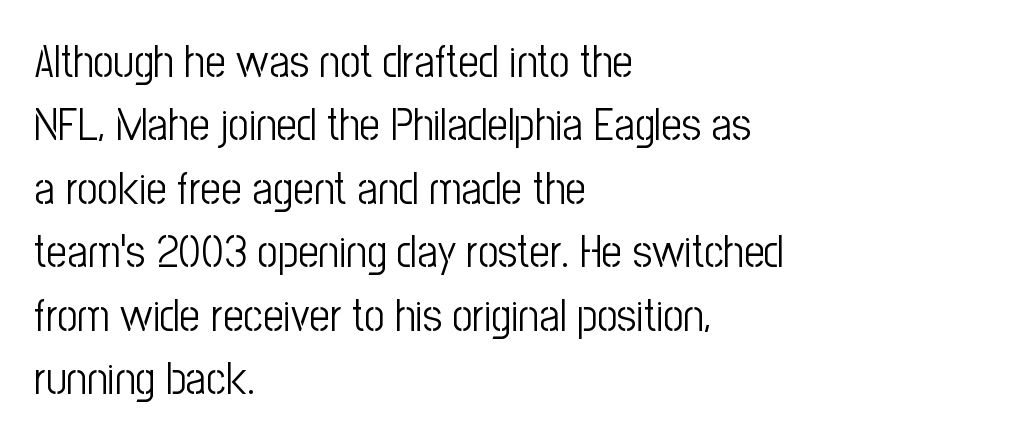
The image shows 45 px light, condensed sans-serif type, upright; set left-aligned, normal line spacing (1.41x), normal letter spacing, not underlined; low stroke contrast and a medium x-height.
